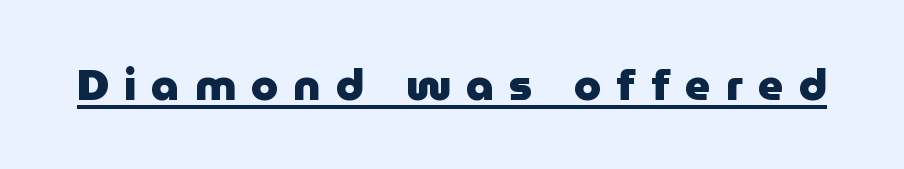
Q: Is the text bold? A: Yes.
Q: Is the text italic (slanted)? A: No, it is upright.
Q: Is the typeface a serif or a sans-serif typeface? A: Sans-serif.
Q: Is the text underlined? A: Yes.
Q: Is the spacing between letters normal or unusually wide? A: Unusually wide.
Q: Width (condensed, normal, or wide)? A: Normal.
Q: Stroke contrast? A: Low.
Q: x-height? A: Medium.
Q: Monospaced? A: No.
